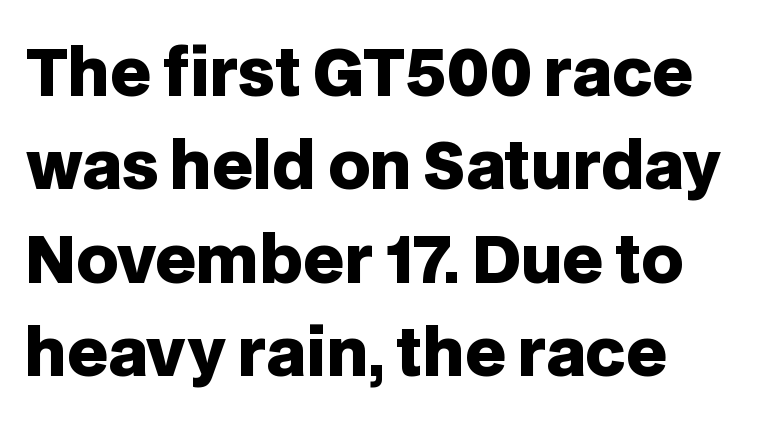
Q: Is the text bold? A: Yes.
Q: Is the text italic (slanted)? A: No, it is upright.
Q: Is the typeface a serif or a sans-serif typeface? A: Sans-serif.
Q: Is the text underlined? A: No.
Q: Is the spacing between letters normal or unusually wide? A: Normal.
Q: Is the spacing between lines tight, normal or loose? A: Normal.
Q: Width (condensed, normal, or wide)? A: Normal.
Q: Stroke contrast? A: Low.
Q: x-height? A: Large.
Q: Monospaced? A: No.
